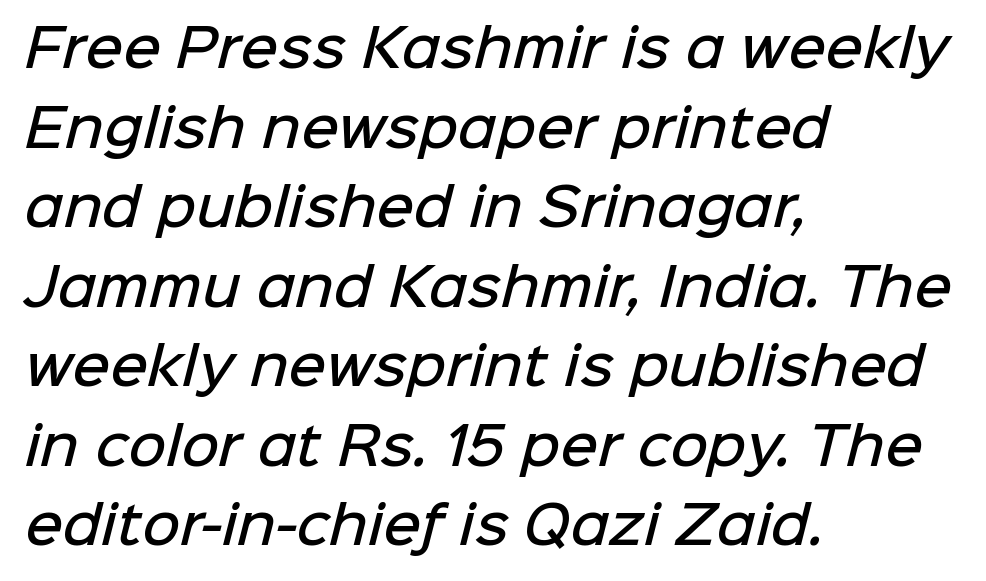
Q: Is the text bold? A: Semi-bold.
Q: Is the typeface a serif or a sans-serif typeface? A: Sans-serif.
Q: Is the text underlined? A: No.
Q: How is the paragraph aligned? A: Left-aligned.
Q: Is the spacing between letters normal or unusually wide? A: Normal.
Q: Is the spacing between lines tight, normal or loose? A: Normal.
Q: Width (condensed, normal, or wide)? A: Normal.
Q: Stroke contrast? A: Low.
Q: x-height? A: Medium.
Q: Monospaced? A: No.
